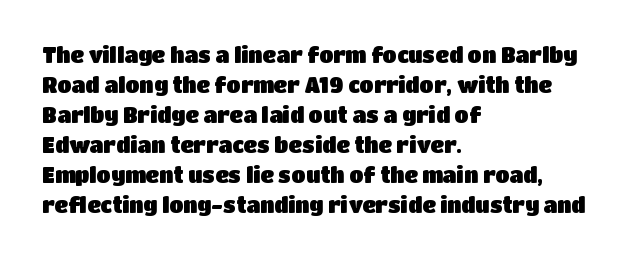
{"italic": "no", "underline": "no", "align": "left", "line_spacing": "normal", "line_spacing_ratio": 1.43, "letter_spacing": "normal", "letter_spacing_em": 0.0, "glyph_px": 21}
